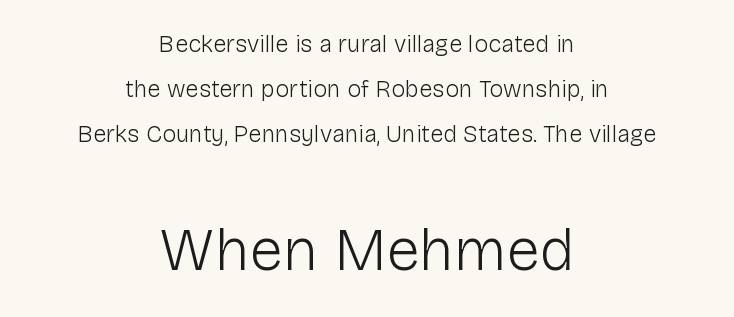
{"serif": "no", "italic": "no", "bold": "no", "weight": "light", "width": "normal", "stroke_contrast": "low", "x_height": "medium", "monospaced": "no", "underline": "no", "align": "center", "line_spacing_ratio": 1.88, "letter_spacing": "normal", "letter_spacing_em": 0.0, "larger_block": "second", "size_ratio": 2.54, "glyph_px": 61}
